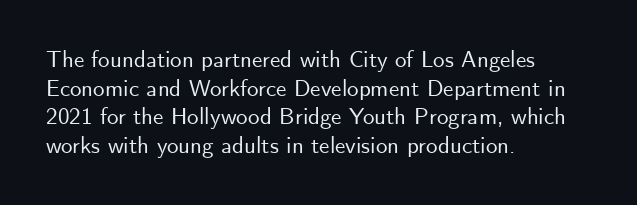
{"italic": "no", "underline": "no", "align": "left", "line_spacing_ratio": 1.24, "letter_spacing": "normal", "letter_spacing_em": 0.0, "glyph_px": 23}
